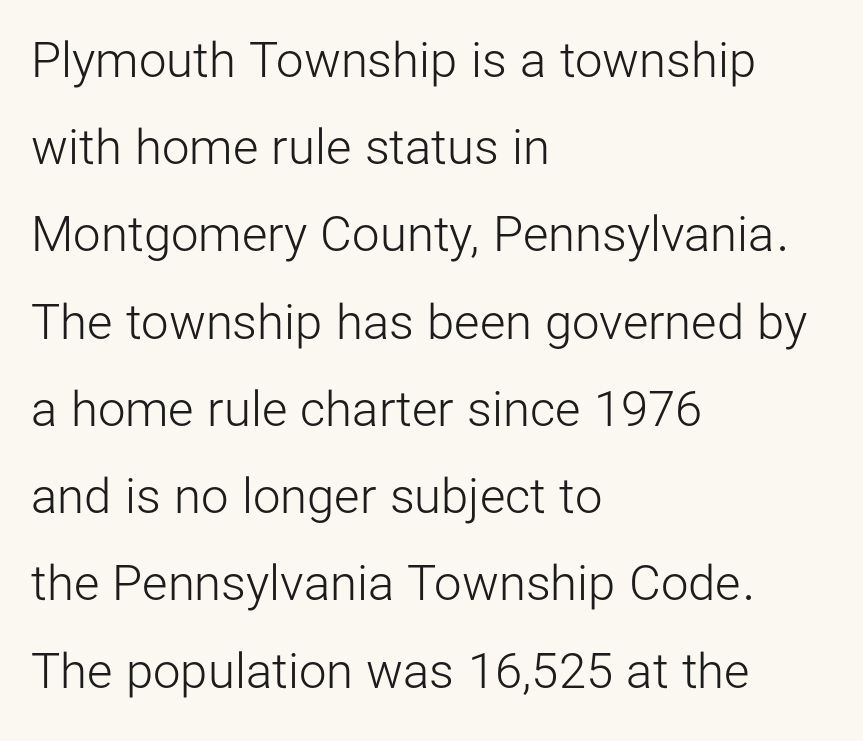
{"serif": "no", "italic": "no", "bold": "no", "weight": "light", "width": "normal", "stroke_contrast": "low", "x_height": "medium", "monospaced": "no", "underline": "no", "align": "left", "line_spacing_ratio": 1.78, "letter_spacing": "normal", "letter_spacing_em": 0.0, "glyph_px": 49}
